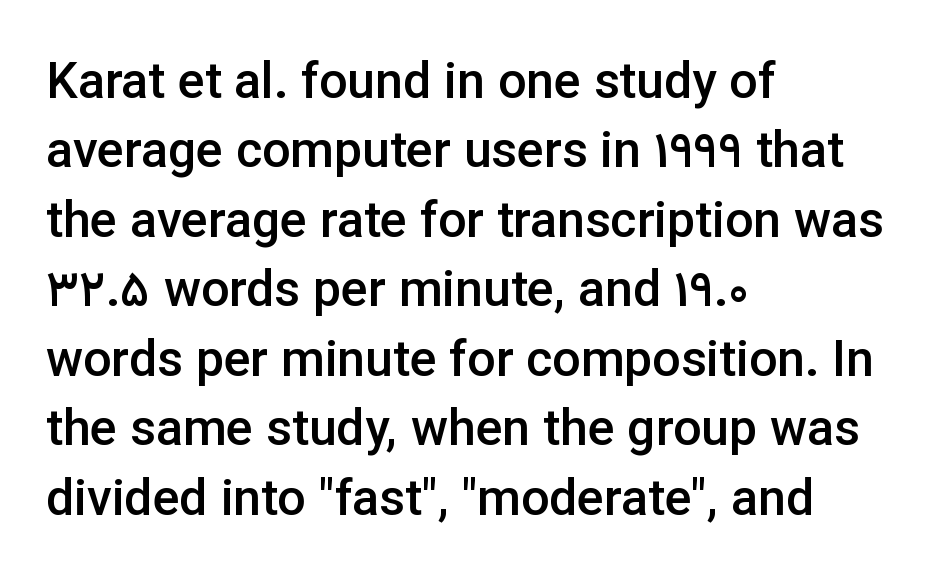
Interline gaps are of average width in this sample. Casual observation: everything's shoved over to the left. The words here are not underlined. Students, this is semibold: more ink than regular, less than bold. Regarding serifs, this sample does without them.
